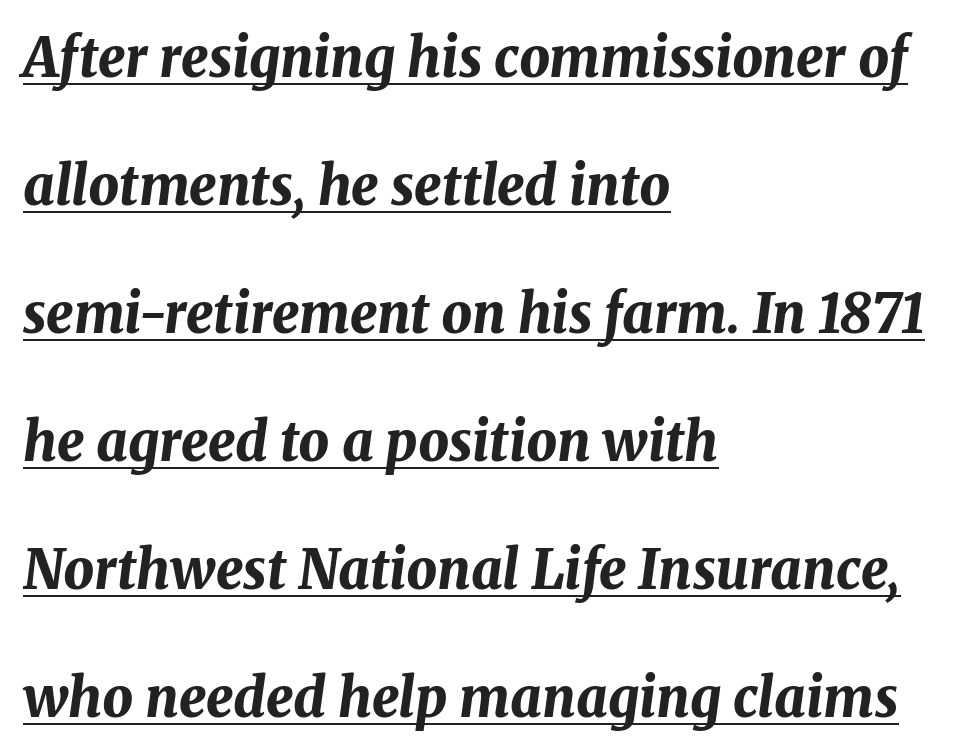
Q: Is the text bold? A: Yes.
Q: Is the text italic (slanted)? A: Yes, it leans right by about 8 degrees.
Q: Is the text underlined? A: Yes.
Q: How is the paragraph aligned? A: Left-aligned.
Q: Is the spacing between letters normal or unusually wide? A: Normal.
Q: Is the spacing between lines tight, normal or loose? A: Loose.
Q: Width (condensed, normal, or wide)? A: Normal.
Q: Stroke contrast? A: Medium.
Q: x-height? A: Medium.
Q: Monospaced? A: No.
